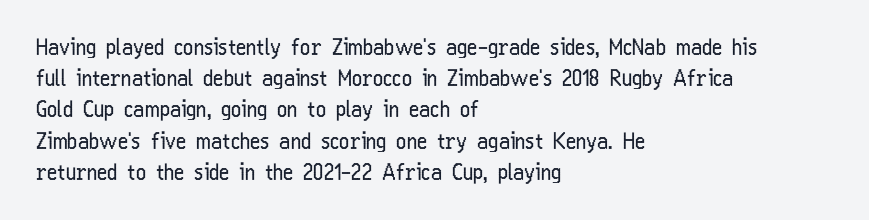
The image shows 22 px text type, upright; set left-aligned, normal line spacing (1.42x), normal letter spacing, not underlined.
